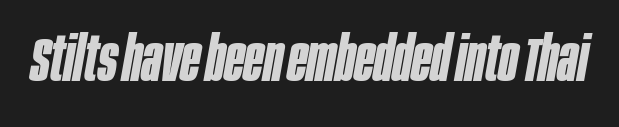
The image shows 63 px bold, condensed type, italic (leaning right); set normal letter spacing, not underlined; low stroke contrast and a large x-height.
